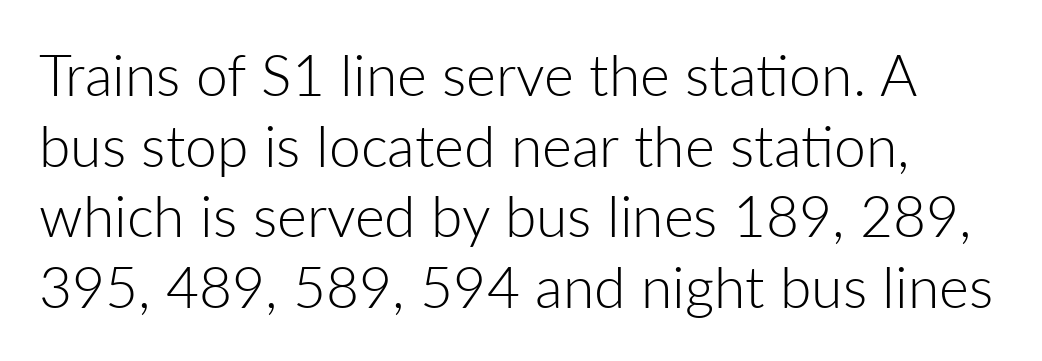
The letterforms sit shoulder to shoulder at normal distance. Stroke mass is kept to a normal reading level or below. This sample has the flowing, uneven cadence of proportional lettering. These lines are composed in type without serifs.
